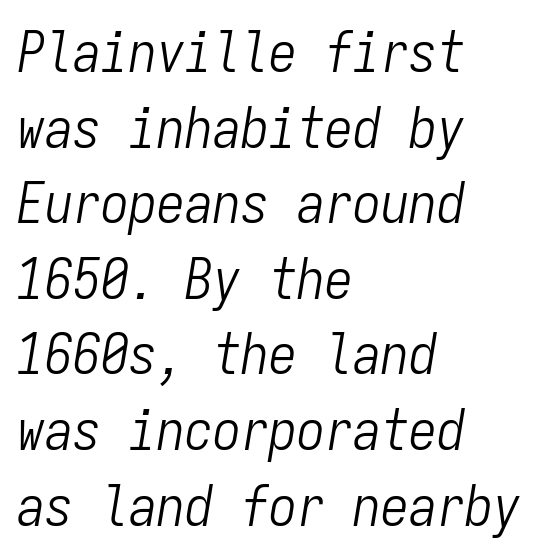
A typesetter would mark this as italic. Interline gaps are of average width in this sample. The space directly below the letters is spotless. The face looks like a standard text weight, possibly lighter. In terms of letterspacing, this is plain default setting.
